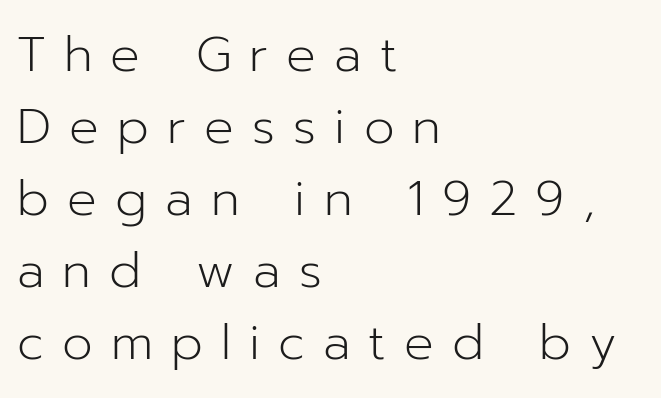
The image shows 49 px light sans-serif type, upright; set left-aligned, normal line spacing (1.47x), unusually wide letter spacing (+0.37 em), not underlined; low stroke contrast and a medium x-height.
